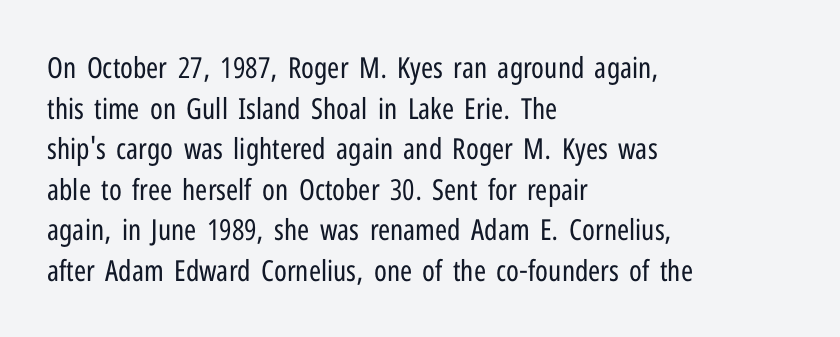
The image shows 29 px regular-weight, condensed sans-serif type, upright; set left-aligned, normal line spacing (1.4x), normal letter spacing, not underlined; low stroke contrast and a medium x-height.
